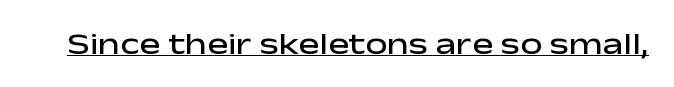
The image shows 31 px semibold, wide sans-serif type, upright; set normal letter spacing, underlined; low stroke contrast and a medium x-height.
